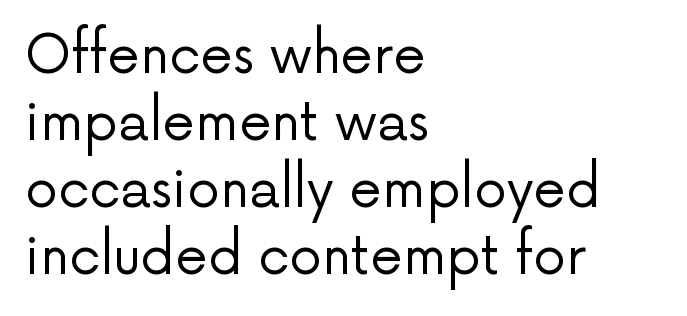
The image shows 52 px regular-weight sans-serif type, upright; set left-aligned, normal line spacing (1.29x), normal letter spacing, not underlined; low stroke contrast and a medium x-height.
